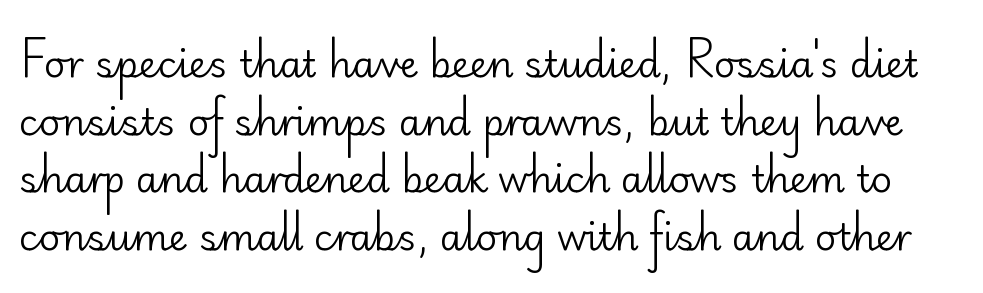
The image shows 37 px regular-weight sans-serif type, upright; set normal line spacing (1.56x), normal letter spacing, not underlined; low stroke contrast and a small x-height.
